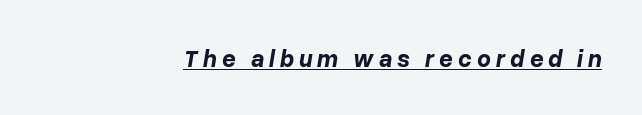
Q: Is the text bold? A: Yes.
Q: Is the text italic (slanted)? A: Yes, it leans right by about 10 degrees.
Q: Is the text underlined? A: Yes.
Q: How is the paragraph aligned? A: Right-aligned.
Q: Is the spacing between letters normal or unusually wide? A: Unusually wide.
